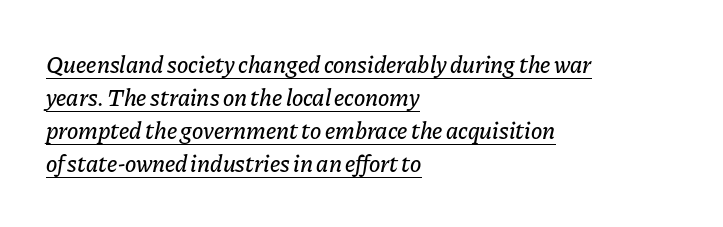
Q: Is the text italic (slanted)? A: Yes, it leans right by about 11 degrees.
Q: Is the text underlined? A: Yes.
Q: How is the paragraph aligned? A: Left-aligned.
Q: Is the spacing between letters normal or unusually wide? A: Normal.
Q: Is the spacing between lines tight, normal or loose? A: Normal.
